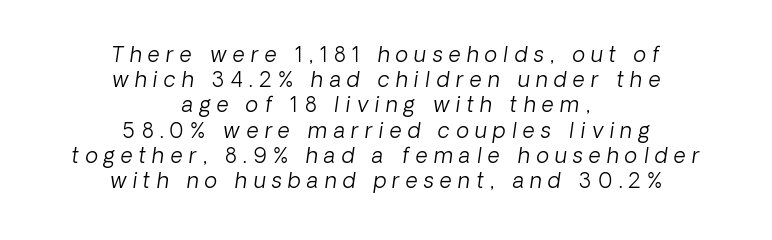
The image shows 21 px text type; set centered, line spacing 1.2x, unusually wide letter spacing (+0.3 em), not underlined.
